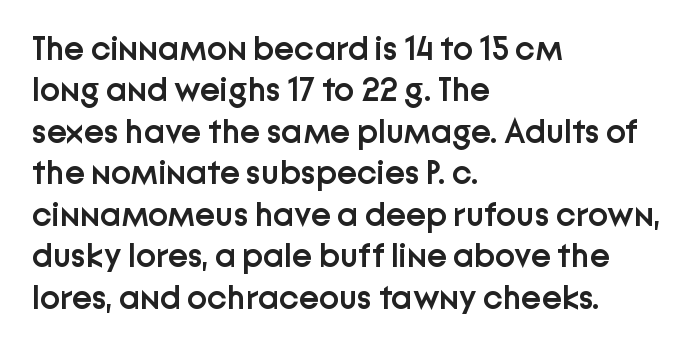
The image shows 34 px semibold sans-serif type, upright; set left-aligned, line spacing 1.22x, normal letter spacing, not underlined; low stroke contrast and a medium x-height.
